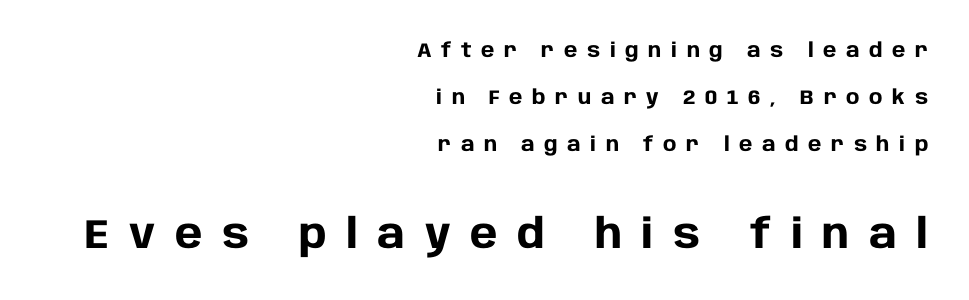
{"serif": "no", "italic": "no", "bold": "yes", "weight": "heavy", "width": "normal", "stroke_contrast": "low", "x_height": "large", "monospaced": "no", "underline": "no", "align": "right", "line_spacing": "loose", "line_spacing_ratio": 2.36, "letter_spacing": "wide", "letter_spacing_em": 0.48, "larger_block": "second", "size_ratio": 2.05, "glyph_px": 41}
